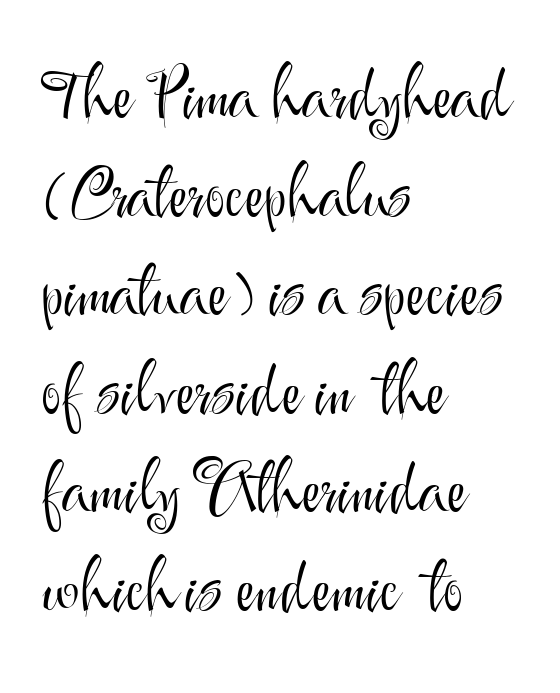
Q: Is the text bold? A: No.
Q: Is the typeface a serif or a sans-serif typeface? A: Sans-serif.
Q: Is the text underlined? A: No.
Q: How is the paragraph aligned? A: Left-aligned.
Q: Is the spacing between letters normal or unusually wide? A: Normal.
Q: Is the spacing between lines tight, normal or loose? A: Normal.
Q: Width (condensed, normal, or wide)? A: Normal.
Q: Stroke contrast? A: Medium.
Q: x-height? A: Small.
Q: Monospaced? A: No.
